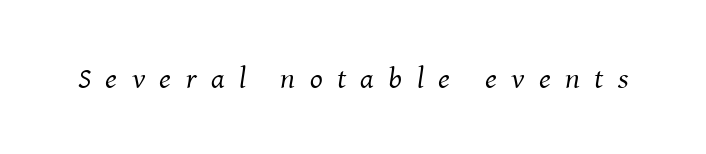
Loose tracking; the words dissolve into strings of separated letters. Character widths vary here, with narrow letters taking less room than wide ones. The face used here is seriffed, in the tradition of book romans. Compared with ordinary roman type, these characters are visibly tilted. Weight: regular or lighter.
